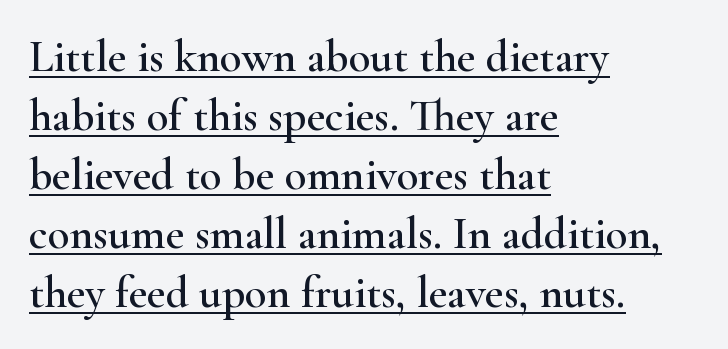
The image shows 45 px wide serif type, upright; set left-aligned, normal line spacing (1.31x), normal letter spacing, underlined; high stroke contrast and a small x-height.
